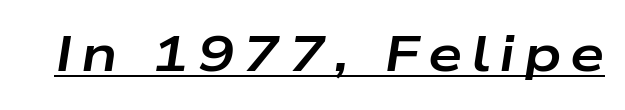
{"italic": "yes", "lean": "right", "slant_degrees": 9, "bold": "yes", "weight": "bold", "width": "wide", "stroke_contrast": "low", "x_height": "medium", "monospaced": "no", "underline": "yes", "glyph_px": 49}
